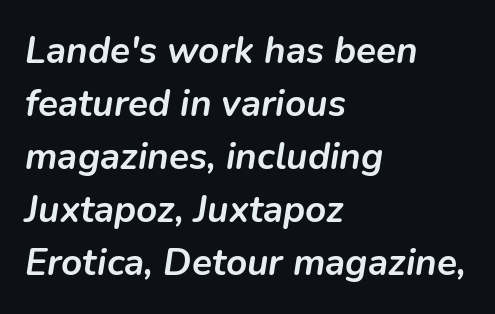
The specimen reads as italic at a glance. Glyph-to-glyph distance matches everyday printed text. The rendering uses a moderate line-height, typical for paragraphs. The passage shown is typed in a proportional face where columns would drift. Descenders hang freely into open space. Thick stems and heavy bowls — unmistakably bold.
